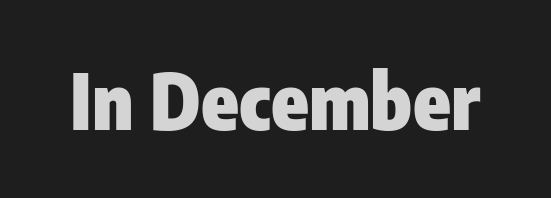
{"serif": "no", "italic": "no", "bold": "yes", "weight": "heavy", "width": "condensed", "stroke_contrast": "low", "x_height": "medium", "monospaced": "no", "underline": "no", "letter_spacing": "normal", "letter_spacing_em": 0.0, "glyph_px": 76}
